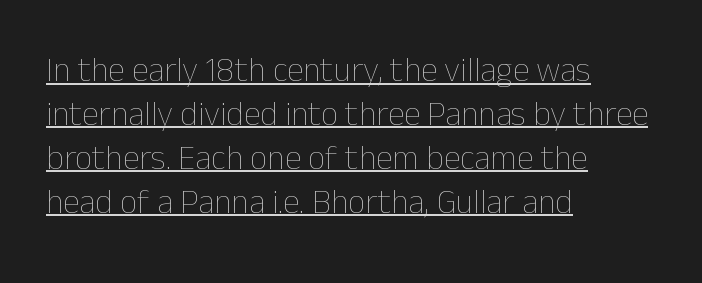
The image shows 34 px thin type, upright; set left-aligned, normal line spacing (1.29x), normal letter spacing, underlined; low stroke contrast and a medium x-height.
